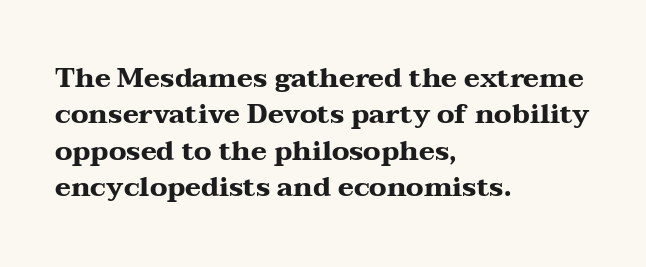
Q: Is the text bold? A: Yes.
Q: Is the text italic (slanted)? A: No, it is upright.
Q: Is the text underlined? A: No.
Q: How is the paragraph aligned? A: Left-aligned.
Q: Is the spacing between letters normal or unusually wide? A: Normal.
Q: Is the spacing between lines tight, normal or loose? A: Normal.
